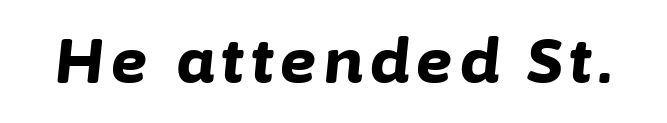
The image shows 61 px bold type, italic (leaning right); set not underlined; low stroke contrast and a medium x-height.
